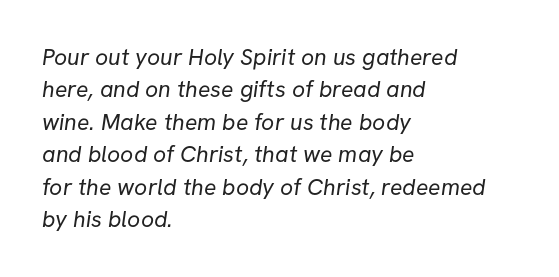
The image shows 23 px text type; set left-aligned, normal line spacing (1.41x), normal letter spacing, not underlined.
